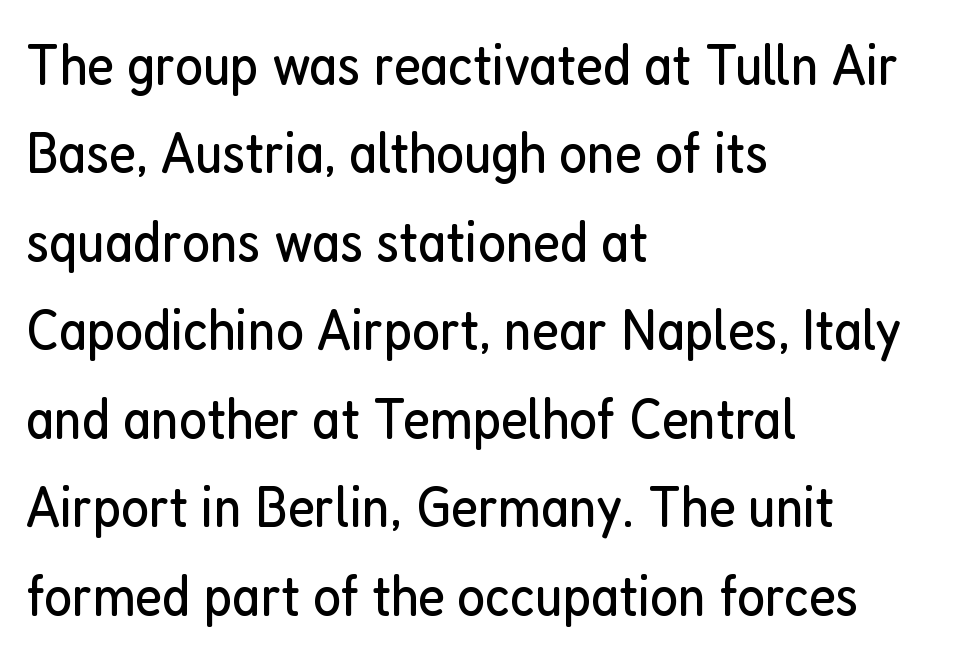
{"serif": "no", "italic": "no", "bold": "no", "weight": "regular", "width": "condensed", "stroke_contrast": "low", "x_height": "medium", "monospaced": "no", "underline": "no", "align": "left", "line_spacing": "normal", "line_spacing_ratio": 1.5, "letter_spacing": "normal", "letter_spacing_em": 0.0, "glyph_px": 59}
